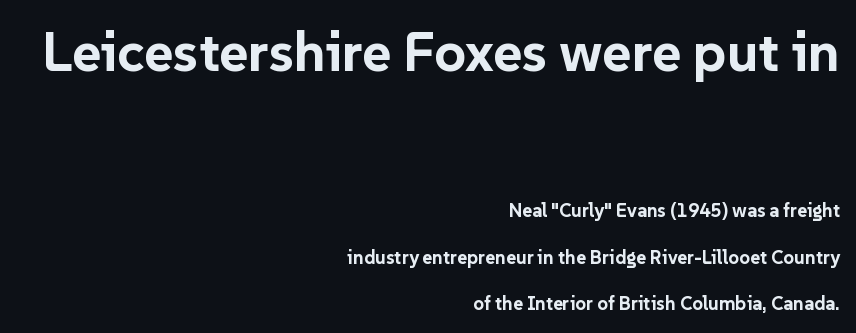
Character widths vary here, with narrow letters taking less room than wide ones. The glyphs have the mass of a bold cut. The space between consecutive lines is lavish. The emphasis by scale lands on block number one, above. Observe the absence of serifs on each vertical stroke in this sample.
